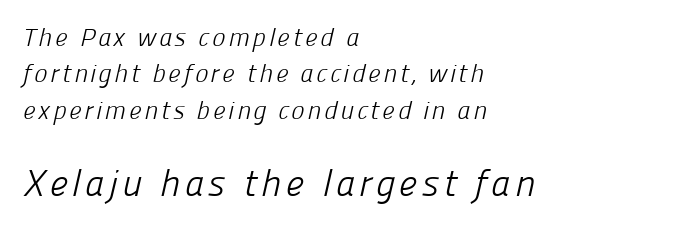
The image shows 37 px light sans-serif type; set left-aligned, normal line spacing (1.46x), not underlined; the second (bottom) block is 1.48x larger; low stroke contrast and a medium x-height.
